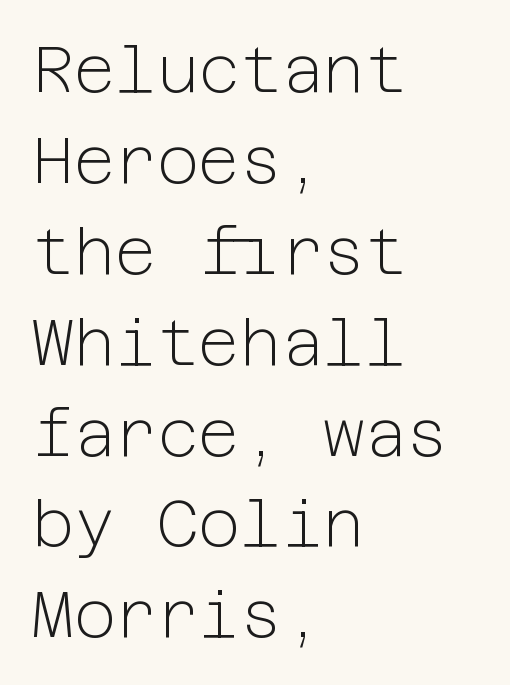
Q: Is the text bold? A: No.
Q: Is the text italic (slanted)? A: No, it is upright.
Q: Is the typeface a serif or a sans-serif typeface? A: Sans-serif.
Q: Is the text underlined? A: No.
Q: How is the paragraph aligned? A: Left-aligned.
Q: Is the spacing between letters normal or unusually wide? A: Normal.
Q: Is the spacing between lines tight, normal or loose? A: Normal.
Q: Width (condensed, normal, or wide)? A: Normal.
Q: Stroke contrast? A: Low.
Q: x-height? A: Medium.
